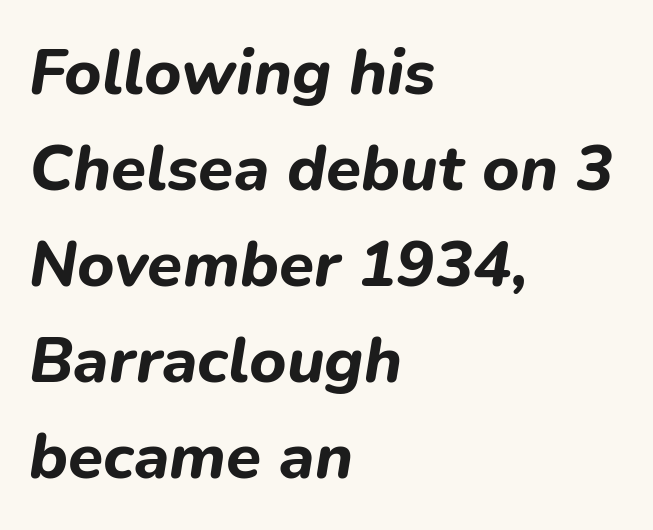
Q: Is the text bold? A: Yes.
Q: Is the text italic (slanted)? A: Yes, it leans right by about 9 degrees.
Q: Is the text underlined? A: No.
Q: How is the paragraph aligned? A: Left-aligned.
Q: Is the spacing between letters normal or unusually wide? A: Normal.
Q: Is the spacing between lines tight, normal or loose? A: Normal.
Q: Width (condensed, normal, or wide)? A: Normal.
Q: Stroke contrast? A: Low.
Q: x-height? A: Medium.
Q: Monospaced? A: No.
